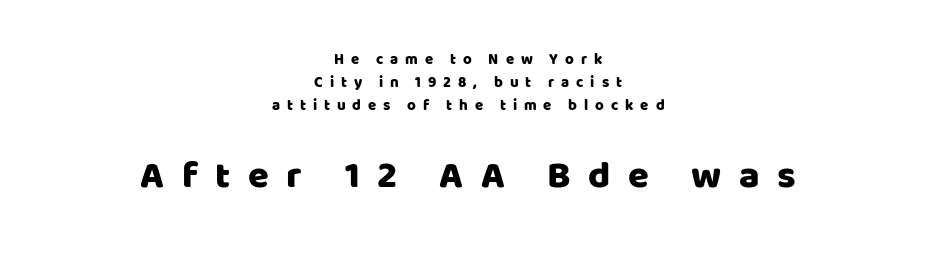
Q: Is the text italic (slanted)? A: No, it is upright.
Q: Is the typeface a serif or a sans-serif typeface? A: Sans-serif.
Q: Is the text underlined? A: No.
Q: How is the paragraph aligned? A: Centered.
Q: Is the spacing between letters normal or unusually wide? A: Unusually wide.
Q: Is the spacing between lines tight, normal or loose? A: Normal.
Q: Which block of text is set in a larger size, the first (top) or the second (bottom)? A: The second (bottom) one.
Q: Width (condensed, normal, or wide)? A: Normal.
Q: Stroke contrast? A: Low.
Q: x-height? A: Large.
Q: Monospaced? A: No.
